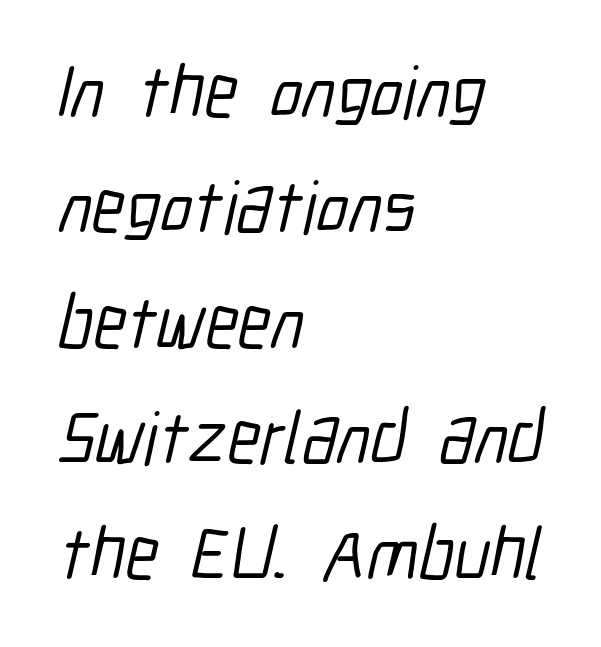
{"serif": "no", "width": "condensed", "stroke_contrast": "low", "x_height": "medium", "monospaced": "no", "underline": "no", "align": "left", "line_spacing": "normal", "line_spacing_ratio": 1.56, "letter_spacing": "normal", "letter_spacing_em": 0.0, "glyph_px": 74}
